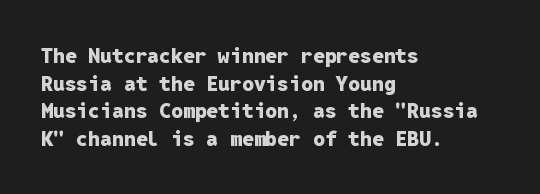
Normally led — the rows are evenly, conventionally spaced. Caption: standard tracking, unaltered. Check the space under the baseline: it is left empty. This sample is left-justified, so line endings fall wherever the words run out. These lines were composed using upright roman letters.
